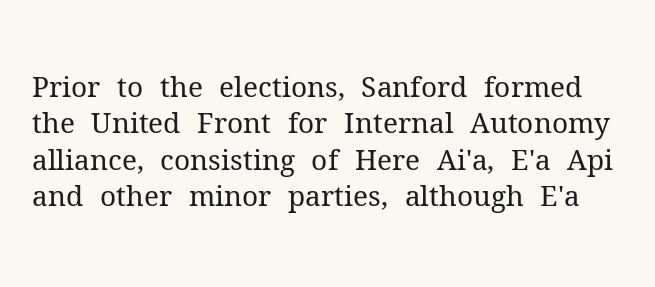
Q: Is the text bold? A: No.
Q: Is the text italic (slanted)? A: No, it is upright.
Q: Is the typeface a serif or a sans-serif typeface? A: Serif.
Q: Is the text underlined? A: No.
Q: Is the spacing between letters normal or unusually wide? A: Normal.
Q: Is the spacing between lines tight, normal or loose? A: Normal.
Q: Width (condensed, normal, or wide)? A: Normal.
Q: Stroke contrast? A: Medium.
Q: x-height? A: Medium.
Q: Monospaced? A: No.
